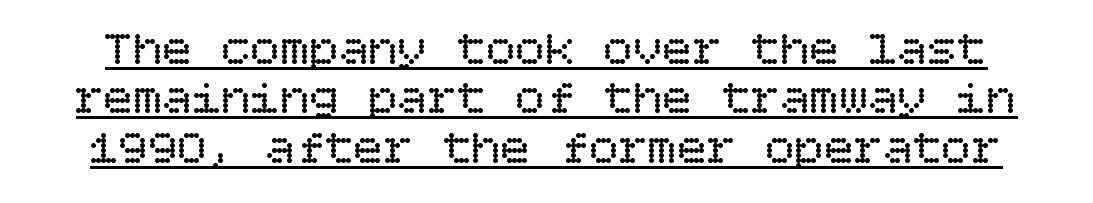
Q: Is the text bold? A: No.
Q: Is the text italic (slanted)? A: No, it is upright.
Q: Is the text underlined? A: Yes.
Q: Is the spacing between letters normal or unusually wide? A: Normal.
Q: Is the spacing between lines tight, normal or loose? A: Tight.
Q: Width (condensed, normal, or wide)? A: Normal.
Q: Stroke contrast? A: Low.
Q: x-height? A: Large.
